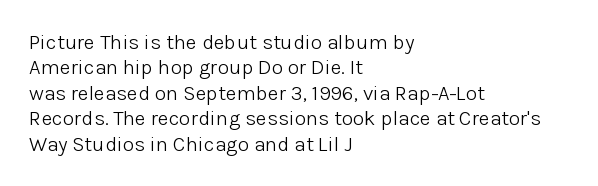
A bare baseline throughout the passage. Line beginnings align vertically; line endings do not. This sample uses plain, unmodified letter spacing. Posture: straight, roman, zero tilt. Is this a heavy cut? Hardly; it is regular or lighter.
